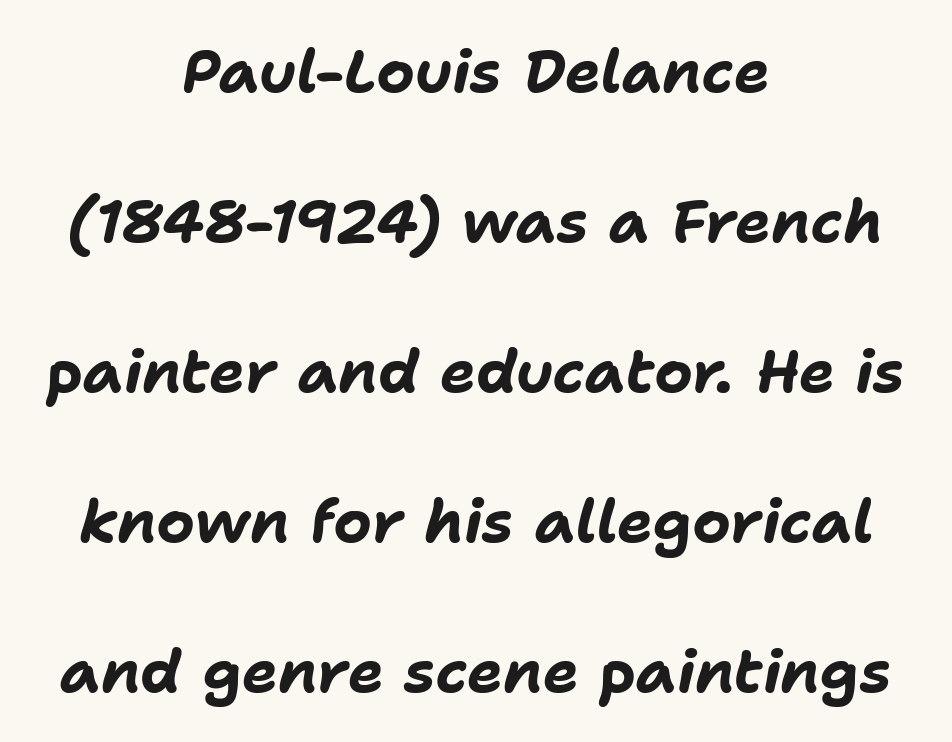
{"italic": "yes", "lean": "right", "slant_degrees": 11, "bold": "yes", "weight": "bold", "width": "normal", "stroke_contrast": "low", "x_height": "medium", "monospaced": "no", "underline": "no", "align": "center", "line_spacing": "loose", "line_spacing_ratio": 2.5, "letter_spacing": "normal", "letter_spacing_em": 0.0, "glyph_px": 60}
